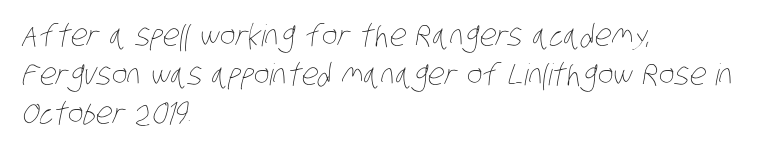
The image shows 30 px thin, condensed type; set left-aligned, normal line spacing (1.3x), normal letter spacing, not underlined; low stroke contrast and a large x-height.
